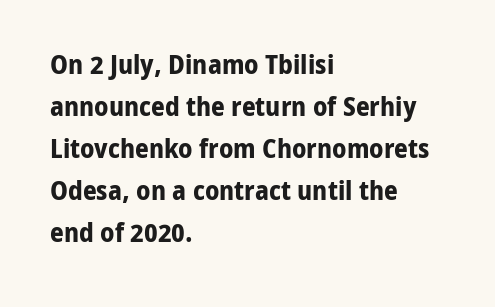
Nothing unusual about the tracking: characters are spaced as the font intends. Layout note: lines flush left. Does the lettering tilt? It doesn't — this is upright. The characters look thick and weighty, a clear bold. If you measured baseline to baseline, you'd find a middling distance. Underlining? Definitely not there.
